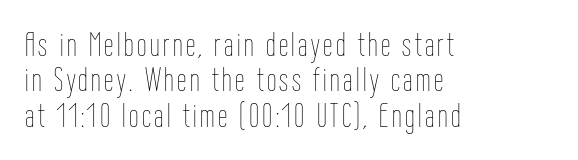
These lines stack with their left ends in a neat column. Notice how descenders almost collide with the ascenders below — that's tight leading. No italicization has been applied; the sample stays upright. Looks like regular typesetting: each glyph gets only the width it needs.
